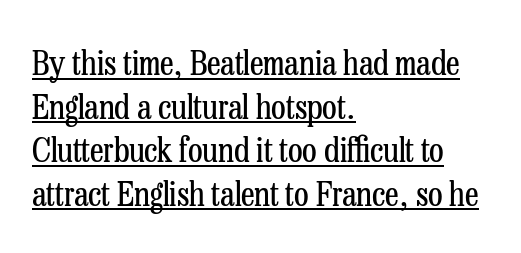
Q: Is the text bold? A: No.
Q: Is the text italic (slanted)? A: No, it is upright.
Q: Is the typeface a serif or a sans-serif typeface? A: Serif.
Q: Is the text underlined? A: Yes.
Q: How is the paragraph aligned? A: Left-aligned.
Q: Is the spacing between letters normal or unusually wide? A: Normal.
Q: Is the spacing between lines tight, normal or loose? A: Normal.
Q: Width (condensed, normal, or wide)? A: Condensed.
Q: Stroke contrast? A: Low.
Q: x-height? A: Medium.
Q: Monospaced? A: No.
